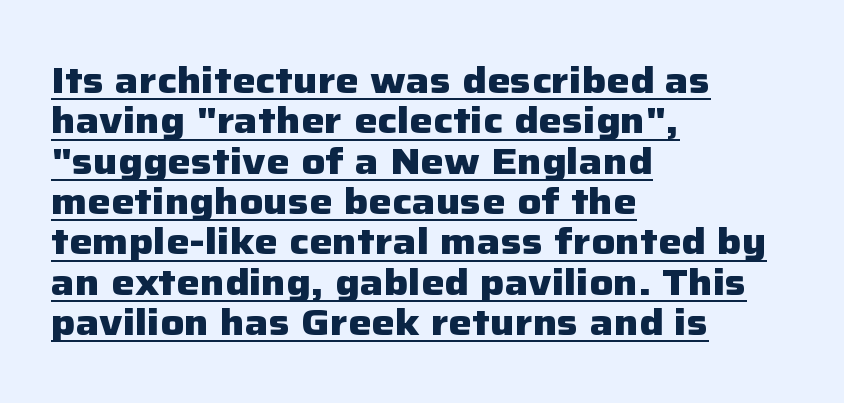
The image shows 37 px heavy sans-serif type, upright; set left-aligned, tight line spacing (1.09x), normal letter spacing, underlined; low stroke contrast and a medium x-height.
